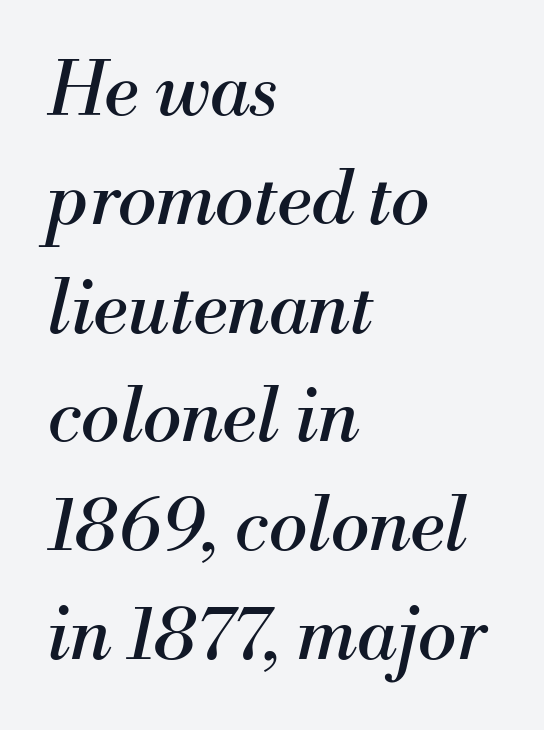
{"serif": "yes", "italic": "yes", "lean": "right", "slant_degrees": 13, "bold": "no", "weight": "regular", "width": "normal", "stroke_contrast": "medium", "x_height": "small", "monospaced": "no", "underline": "no", "align": "left", "line_spacing": "normal", "line_spacing_ratio": 1.49, "letter_spacing": "normal", "letter_spacing_em": 0.0, "glyph_px": 73}
